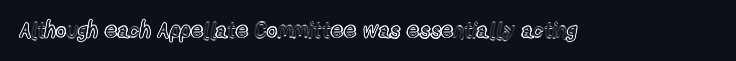
{"underline": "no", "letter_spacing": "normal", "letter_spacing_em": 0.0, "glyph_px": 22}
